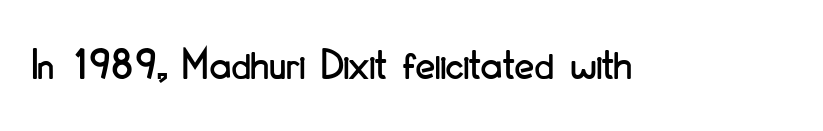
The letterforms sit shoulder to shoulder at normal distance. What kind of face is this? One without serifs — a sans. Is this a fixed-width face? No — the glyphs have proportional, varying widths. The specimen reads as upright at a glance.
